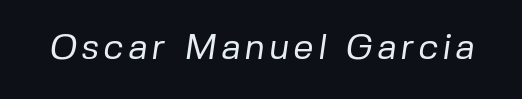
Letters have the restrained weight of plain body copy at most. Each letter keeps its own natural width here, so spacing adapts to shape. The foot of each line stays bare and open. Does the type have serifs? No, each stem ends abruptly.
